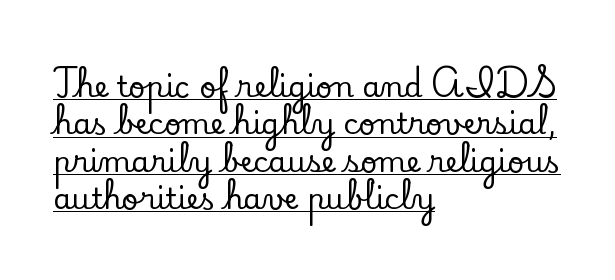
{"serif": "yes", "italic": "no", "width": "normal", "stroke_contrast": "low", "x_height": "small", "monospaced": "no", "underline": "yes", "align": "left", "line_spacing": "normal", "line_spacing_ratio": 1.29, "letter_spacing": "normal", "letter_spacing_em": 0.0, "glyph_px": 29}
